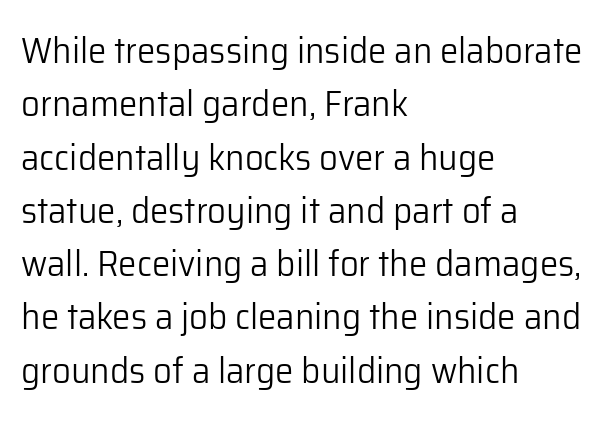
The image shows 37 px light sans-serif type, upright; set left-aligned, normal line spacing (1.44x), normal letter spacing, not underlined; low stroke contrast and a medium x-height.
